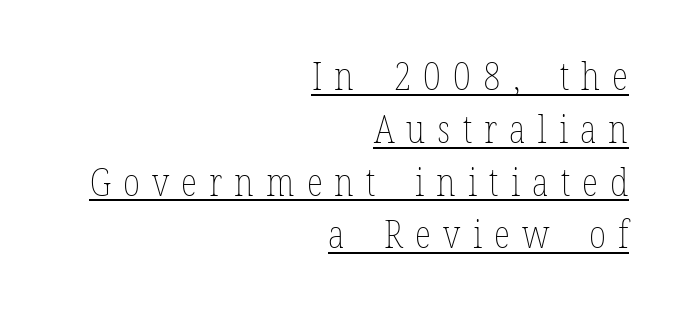
A light-to-regular cut is what we see here. Does a line run under the words? Yes, clearly. These lines stack with their right ends in a neat column. Vertical strokes here are truly vertical. Vertically, the passage feels balanced, rows spaced as you'd expect.
